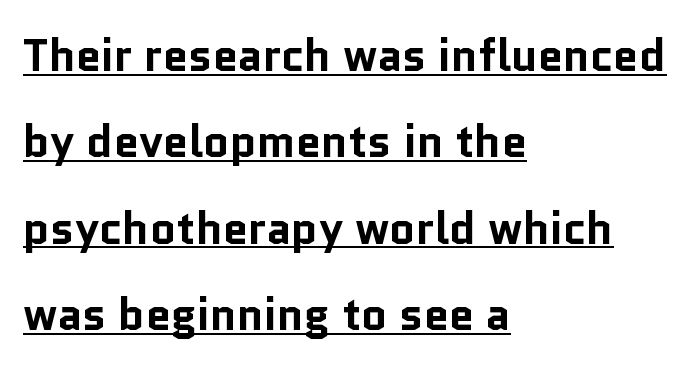
Is the letter spacing exaggerated? No — it looks like the ordinary default. Proportional: the letters do not fall into vertical columns. Are there feet on the stems? There aren't — it's a sans. A continuous stroke trails under the words, as in a hyperlink. Reading down the column, the eye jumps a long way to each next line. Thick stems and heavy bowls — unmistakably bold.
